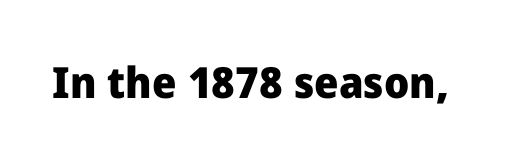
The image shows 43 px heavy sans-serif type, upright; set normal letter spacing, not underlined; low stroke contrast and a medium x-height.
